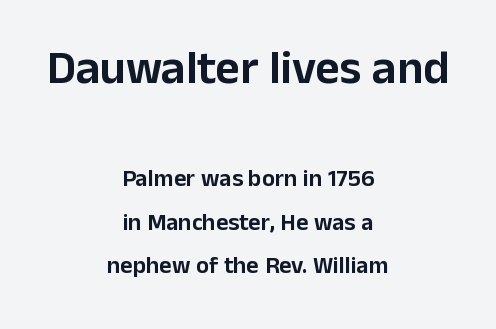
Visually the block forms a symmetrical silhouette, jagged on both flanks. Rendered with straight, roman letterforms. The specimen omits any rule beneath the text block's lines. Standard letterfit; no display-style spreading of the glyphs. Proportional: the letters do not fall into vertical columns.
